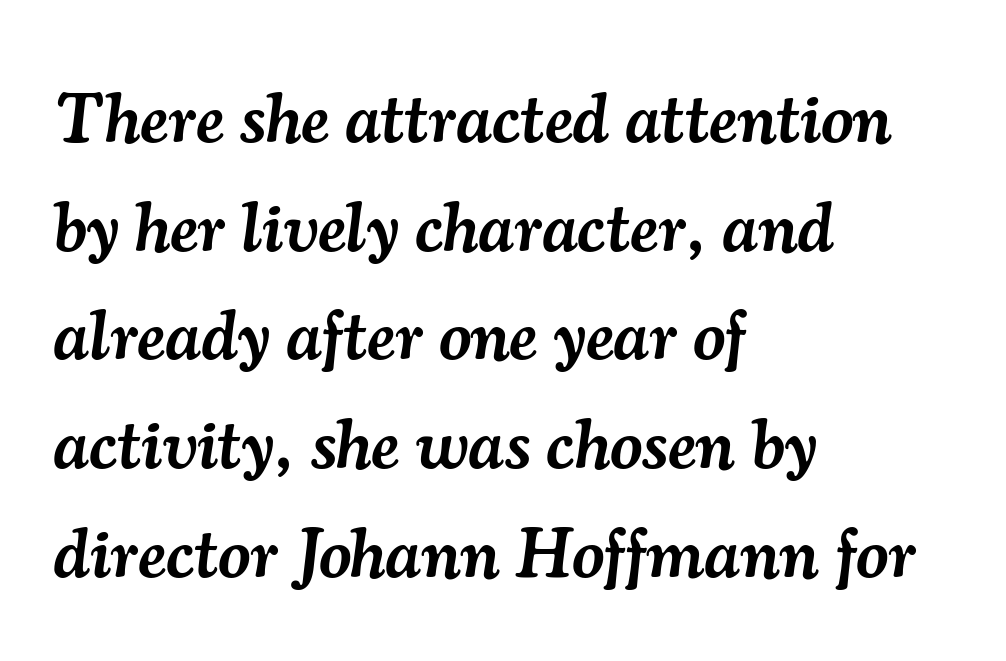
The image shows 71 px semibold serif type, italic (leaning right); set left-aligned, normal line spacing (1.53x), normal letter spacing, not underlined; medium stroke contrast and a small x-height.
